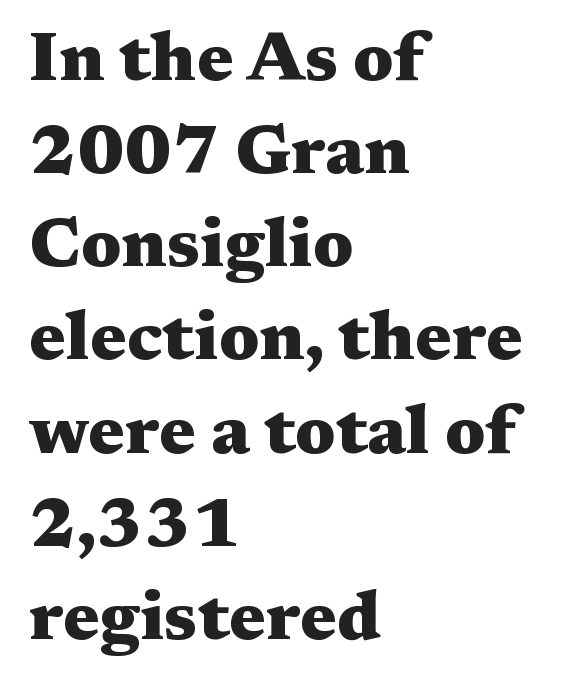
Q: Is the text bold? A: Yes.
Q: Is the text italic (slanted)? A: No, it is upright.
Q: Is the typeface a serif or a sans-serif typeface? A: Serif.
Q: Is the text underlined? A: No.
Q: How is the paragraph aligned? A: Left-aligned.
Q: Is the spacing between letters normal or unusually wide? A: Normal.
Q: Is the spacing between lines tight, normal or loose? A: Normal.
Q: Width (condensed, normal, or wide)? A: Wide.
Q: Stroke contrast? A: Medium.
Q: x-height? A: Medium.
Q: Monospaced? A: No.
